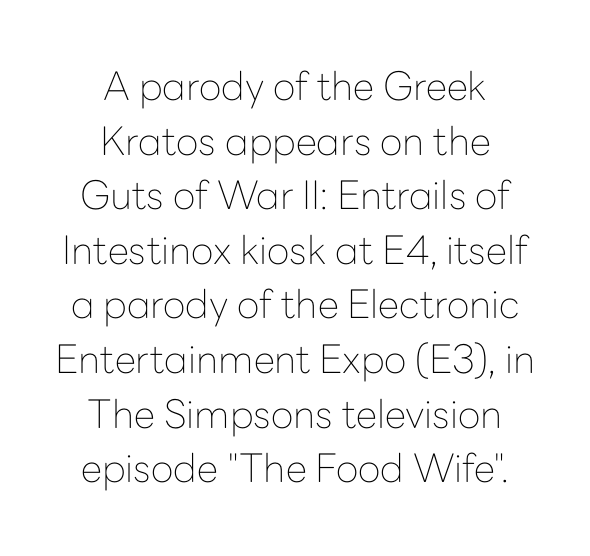
The image shows 39 px thin sans-serif type, upright; set centered, normal line spacing (1.4x), normal letter spacing, not underlined; low stroke contrast and a medium x-height.
